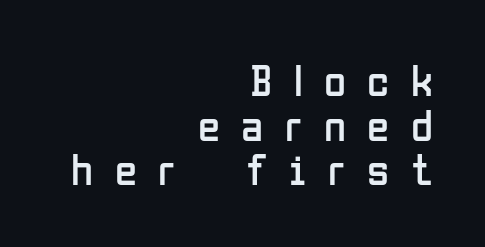
{"serif": "no", "italic": "no", "bold": "no", "weight": "regular", "width": "condensed", "stroke_contrast": "low", "x_height": "medium", "monospaced": "no", "underline": "no", "align": "right", "line_spacing": "tight", "line_spacing_ratio": 0.99, "letter_spacing": "wide", "letter_spacing_em": 0.48, "glyph_px": 45}
